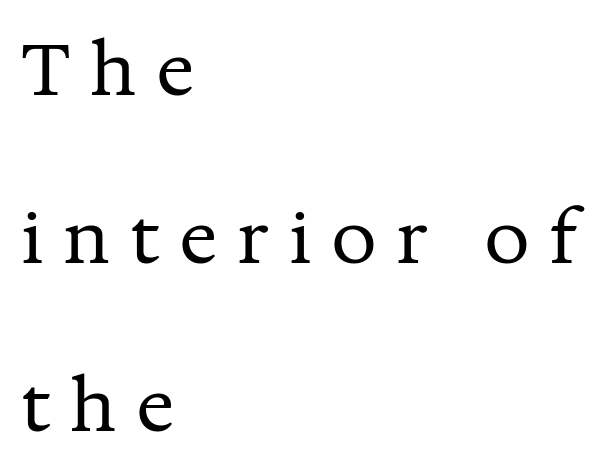
Q: Is the text bold? A: No.
Q: Is the text italic (slanted)? A: No, it is upright.
Q: Is the typeface a serif or a sans-serif typeface? A: Serif.
Q: Is the text underlined? A: No.
Q: How is the paragraph aligned? A: Left-aligned.
Q: Is the spacing between letters normal or unusually wide? A: Unusually wide.
Q: Is the spacing between lines tight, normal or loose? A: Loose.
Q: Width (condensed, normal, or wide)? A: Normal.
Q: Stroke contrast? A: Medium.
Q: x-height? A: Medium.
Q: Monospaced? A: No.
